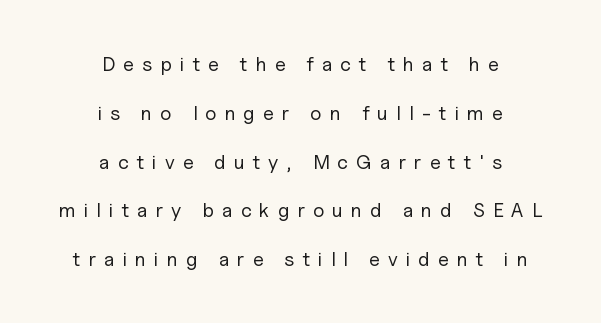
{"italic": "no", "bold": "no", "underline": "no", "align": "center", "line_spacing": "loose", "line_spacing_ratio": 2.44, "letter_spacing": "wide", "letter_spacing_em": 0.4, "glyph_px": 20}
